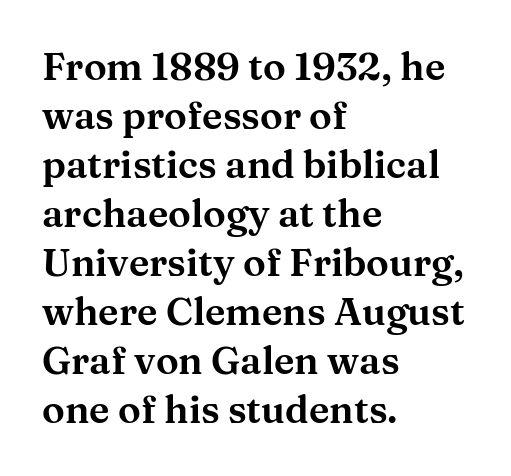
{"serif": "yes", "italic": "no", "width": "wide", "stroke_contrast": "medium", "x_height": "medium", "monospaced": "no", "underline": "no", "align": "left", "line_spacing": "normal", "line_spacing_ratio": 1.29, "letter_spacing": "normal", "letter_spacing_em": 0.0, "glyph_px": 38}
